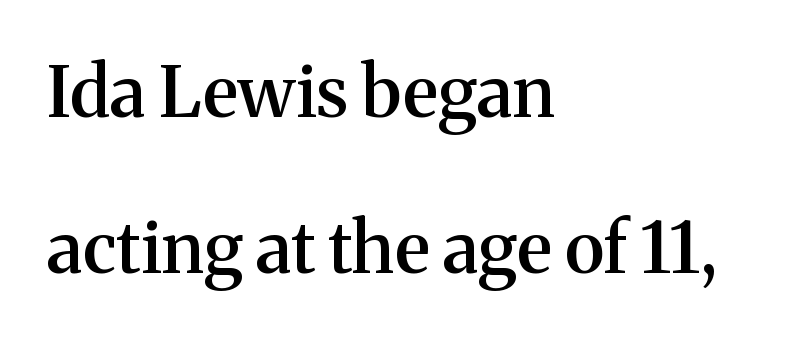
Does the weight exceed regular? Yes, but only to semibold. These lines keep a tight, regular rhythm from letter to letter. The face used here is proportionally spaced, like ordinary book or web type. Unlike a clean sans, this face finishes its strokes with serifs. Regarding leading, the lines here are spaced well apart. All the whitespace from short lines collects on the right.
